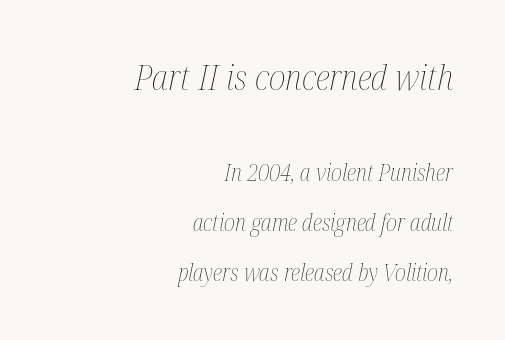
The image shows 35 px thin, condensed type, italic (leaning right); set right-aligned, loose line spacing (2.17x), normal letter spacing, not underlined; the first (top) block is 1.52x larger; medium stroke contrast and a medium x-height.
